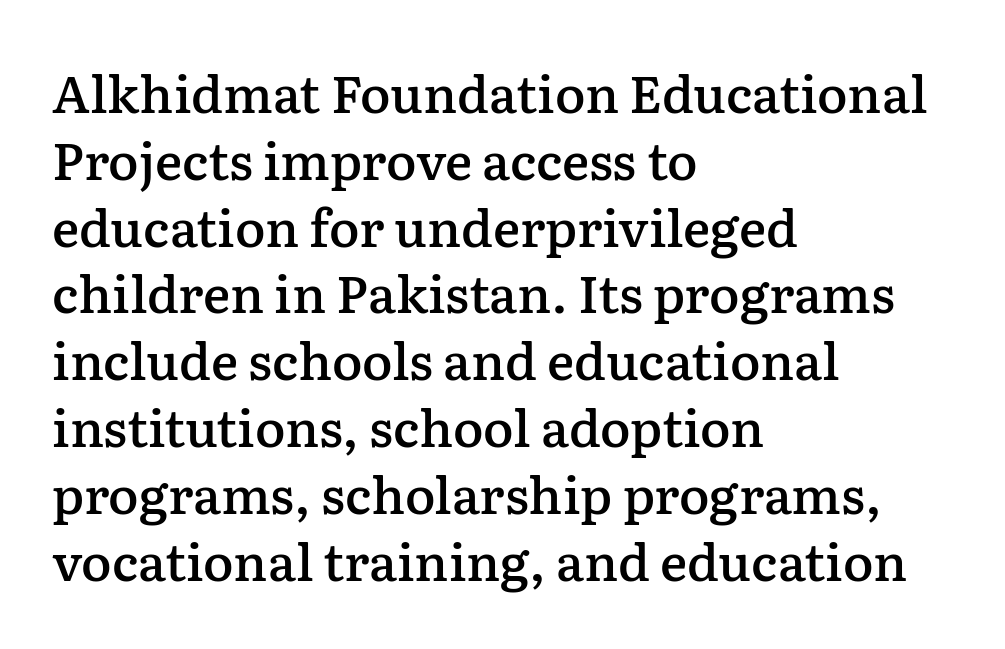
{"serif": "yes", "italic": "no", "bold": "semi", "weight": "semibold", "width": "normal", "stroke_contrast": "low", "x_height": "medium", "monospaced": "no", "underline": "no", "align": "left", "line_spacing": "normal", "line_spacing_ratio": 1.31, "letter_spacing": "normal", "letter_spacing_em": 0.0, "glyph_px": 51}
